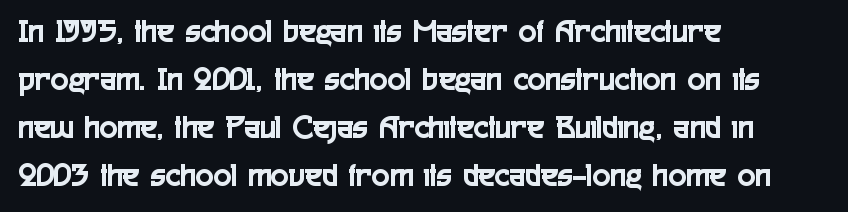
{"serif": "no", "italic": "no", "width": "condensed", "x_height": "medium", "monospaced": "no", "underline": "no", "align": "left", "line_spacing": "normal", "line_spacing_ratio": 1.41, "letter_spacing": "normal", "letter_spacing_em": 0.0, "glyph_px": 34}
